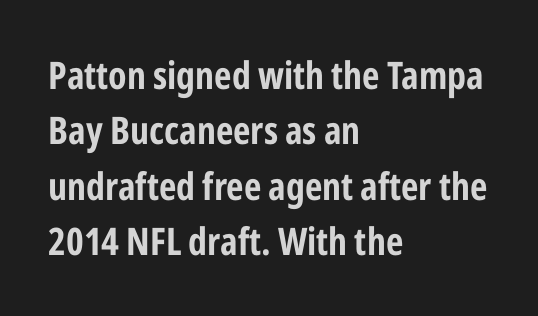
The image shows 38 px condensed sans-serif type, upright; set left-aligned, normal line spacing (1.46x), normal letter spacing, not underlined; low stroke contrast and a medium x-height.
